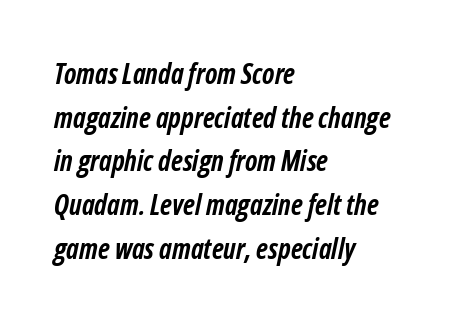
Q: Is the text bold? A: Yes.
Q: Is the text italic (slanted)? A: Yes, it leans right by about 12 degrees.
Q: Is the text underlined? A: No.
Q: How is the paragraph aligned? A: Left-aligned.
Q: Is the spacing between letters normal or unusually wide? A: Normal.
Q: Is the spacing between lines tight, normal or loose? A: Normal.
Q: Width (condensed, normal, or wide)? A: Condensed.
Q: Stroke contrast? A: Low.
Q: x-height? A: Medium.
Q: Monospaced? A: No.
